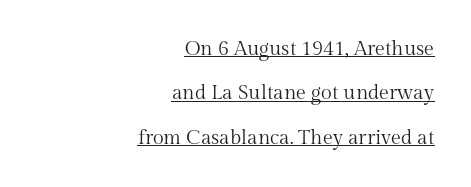
Between one letter and the next there's only the usual sliver of space. If you drew a line through each stem, it would be perfectly vertical. Every word sits above its own underline. The compositor pushed each line to the right boundary. This block would shrink considerably if given ordinary leading; it's expanded now.
